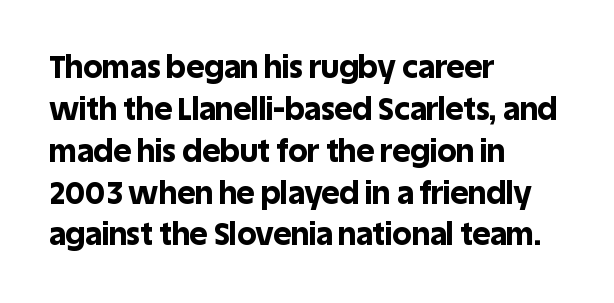
Weight check: bold — yes, fully. Observe the ordinary spacing: letters are neighbours, not strangers. Caption: multi-line text, flush left, ragged right. How would I describe the line gaps? Plain and ordinary. The passage shown is typeset with a sans-serif family. The zone under the glyphs is completely vacant.
